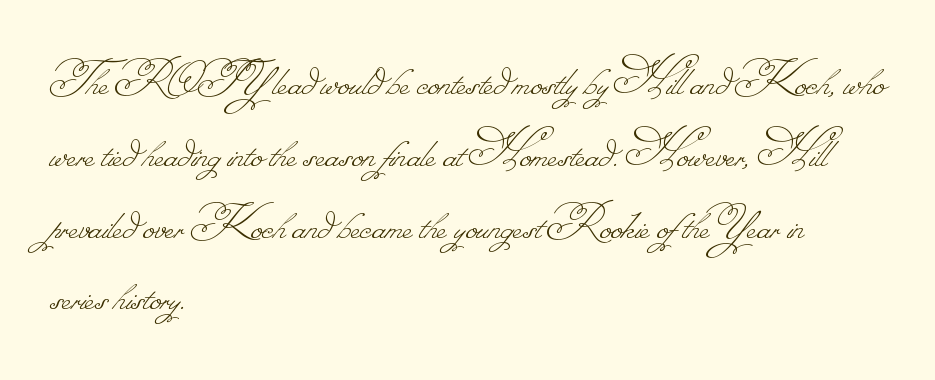
You could not count columns in this text — the font is proportionally spaced. The letters sit at their default tracking, neither squeezed nor spread. Line beginnings align vertically; line endings do not. The vertical gap from one line to the next is medium. Heaviness? Minimal to ordinary, like unemphasized prose.
